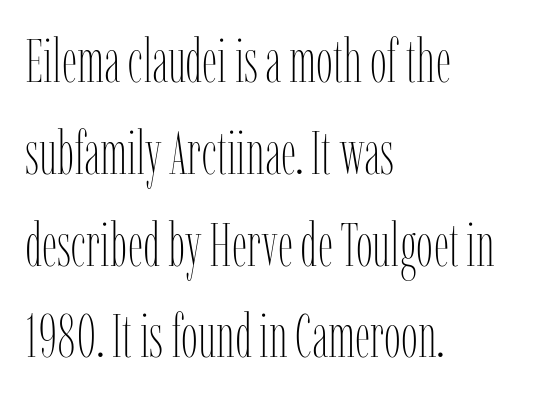
Is the type heavy? It reads as light-to-regular instead. Students, note that the glyphs here touch the page at normal intervals. Reading down the column, the eye jumps a familiar distance to each next line. Nope, not italic — everything's standing straight. Reading down the block, your eye returns to a fixed left position each line.
